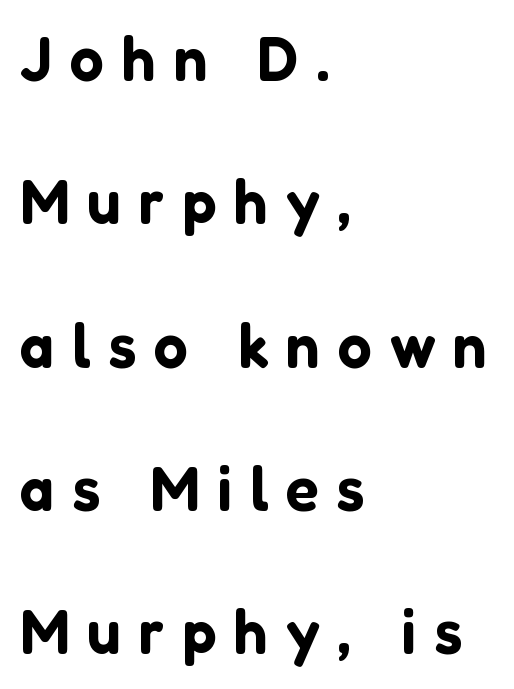
The letters carry no serifs — their stems end cleanly without finishing strokes. Reading down the block, your eye returns to a fixed left position each line. A roman cut, with each character standing at attention. What stands out about the letter spacing? Its width — letters are far apart. Quick note: underline off. Leading: increased.
